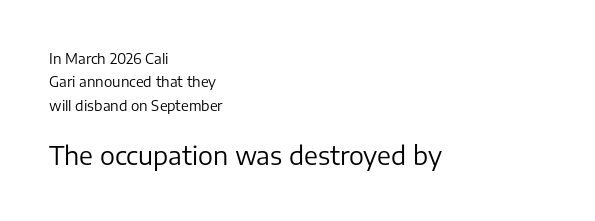
{"italic": "no", "bold": "no", "underline": "no", "align": "left", "line_spacing": "normal", "line_spacing_ratio": 1.67, "letter_spacing": "normal", "letter_spacing_em": 0.0, "larger_block": "second", "size_ratio": 1.79, "glyph_px": 25}
